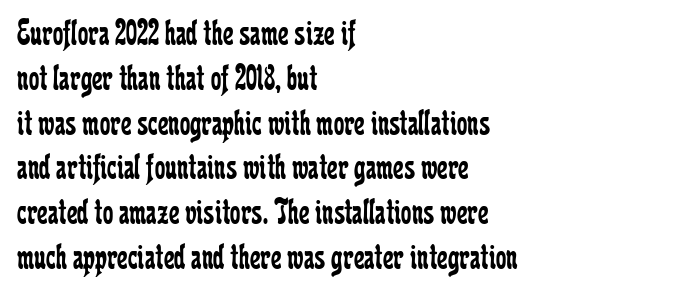
What kind of face is this? One with serifs. This is the regular roman posture of the typeface. The passage shown is typed in a proportional face where columns would drift. The space directly below the letters is spotless. The font is comparable to plain body text, perhaps lighter.
